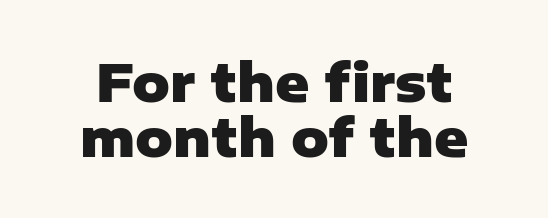
The rendering uses natural spacing where letterforms have individual widths. How heavy is the stroke? Heavy — this is a bold. Classification — sans serif. The glyphs are unaccompanied by any horizontal stroke below them. Characters remain perfectly vertical along every line. Nobody touched the tracking dial on this one.
